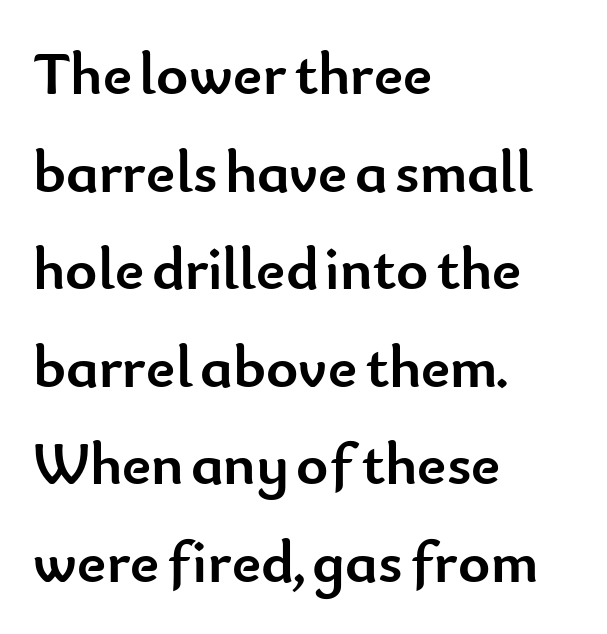
Q: Is the text bold? A: Yes.
Q: Is the text italic (slanted)? A: No, it is upright.
Q: Is the typeface a serif or a sans-serif typeface? A: Sans-serif.
Q: Is the text underlined? A: No.
Q: How is the paragraph aligned? A: Left-aligned.
Q: Is the spacing between letters normal or unusually wide? A: Normal.
Q: Is the spacing between lines tight, normal or loose? A: Normal.
Q: Width (condensed, normal, or wide)? A: Normal.
Q: Stroke contrast? A: Low.
Q: x-height? A: Small.
Q: Monospaced? A: No.
